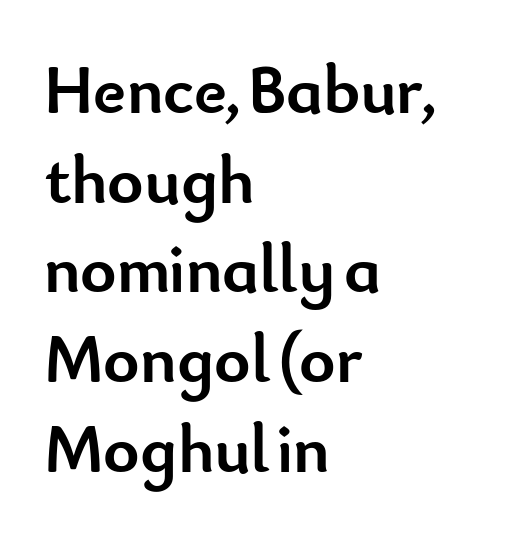
Q: Is the text bold? A: Yes.
Q: Is the text italic (slanted)? A: No, it is upright.
Q: Is the typeface a serif or a sans-serif typeface? A: Sans-serif.
Q: Is the text underlined? A: No.
Q: How is the paragraph aligned? A: Left-aligned.
Q: Is the spacing between letters normal or unusually wide? A: Normal.
Q: Is the spacing between lines tight, normal or loose? A: Normal.
Q: Width (condensed, normal, or wide)? A: Normal.
Q: Stroke contrast? A: Low.
Q: x-height? A: Small.
Q: Monospaced? A: No.
